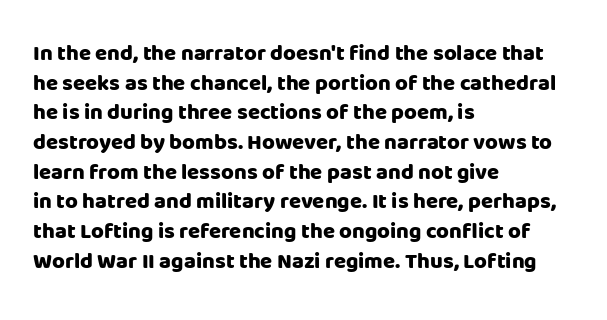
Caption: standard tracking, unaltered. Bold? Absolutely — the strokes are thick and heavy. Where is the straight margin? On the left. The line-height multiplier appears to be the usual default. Underlining? Definitely not there. Upright lettering throughout.
